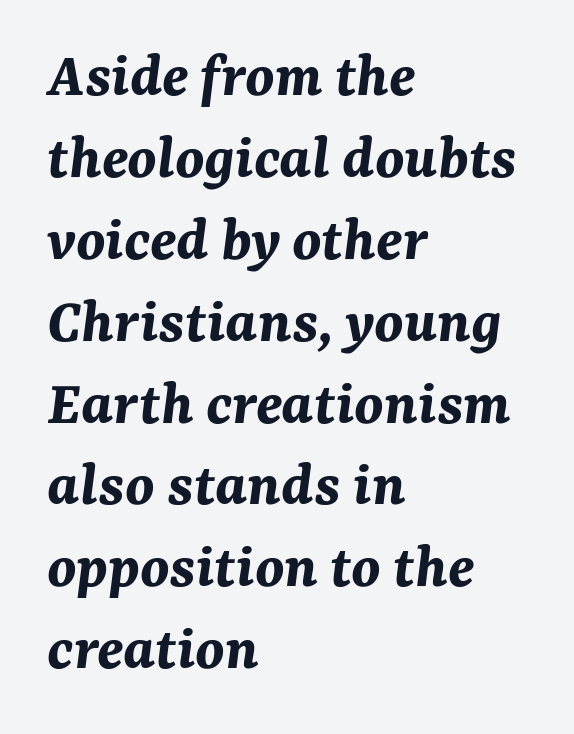
{"italic": "yes", "lean": "right", "slant_degrees": 7, "bold": "yes", "weight": "bold", "width": "normal", "stroke_contrast": "medium", "x_height": "medium", "monospaced": "no", "underline": "no", "align": "left", "line_spacing": "normal", "line_spacing_ratio": 1.26, "letter_spacing": "normal", "letter_spacing_em": 0.0, "glyph_px": 65}
